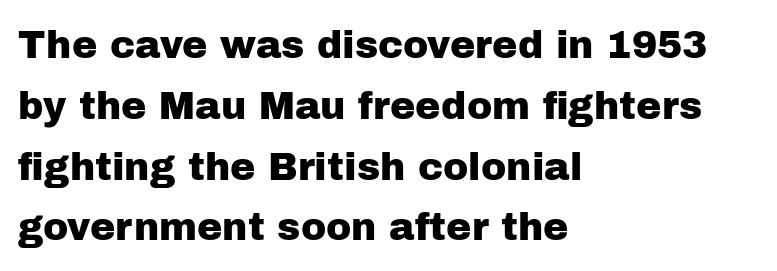
Q: Is the text italic (slanted)? A: No, it is upright.
Q: Is the typeface a serif or a sans-serif typeface? A: Sans-serif.
Q: Is the text underlined? A: No.
Q: How is the paragraph aligned? A: Left-aligned.
Q: Is the spacing between letters normal or unusually wide? A: Normal.
Q: Is the spacing between lines tight, normal or loose? A: Normal.
Q: Width (condensed, normal, or wide)? A: Normal.
Q: Stroke contrast? A: Low.
Q: x-height? A: Medium.
Q: Monospaced? A: No.
